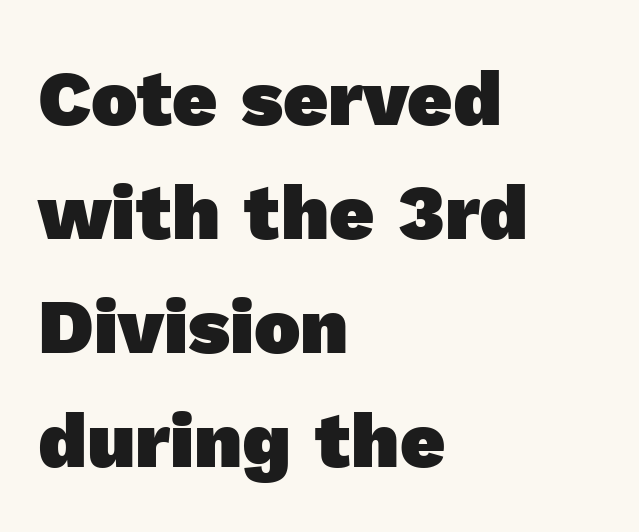
Horizontally, the lines are justified to the leading edge only. The rendering uses natural spacing where letterforms have individual widths. The letters carry no serifs — their stems end cleanly without finishing strokes. Has an underline been added? It has not. The letterforms sit shoulder to shoulder at normal distance.
